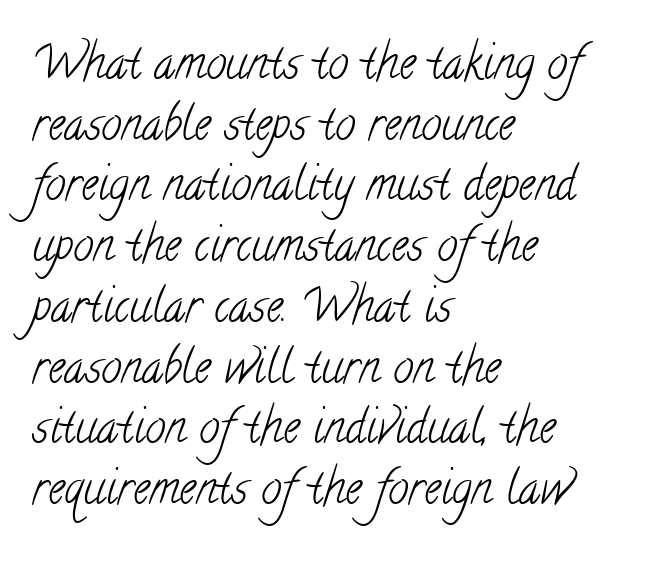
Q: Is the text bold? A: No.
Q: Is the typeface a serif or a sans-serif typeface? A: Serif.
Q: Is the text underlined? A: No.
Q: How is the paragraph aligned? A: Left-aligned.
Q: Is the spacing between letters normal or unusually wide? A: Normal.
Q: Is the spacing between lines tight, normal or loose? A: Normal.
Q: Width (condensed, normal, or wide)? A: Condensed.
Q: Stroke contrast? A: Low.
Q: x-height? A: Small.
Q: Monospaced? A: No.
